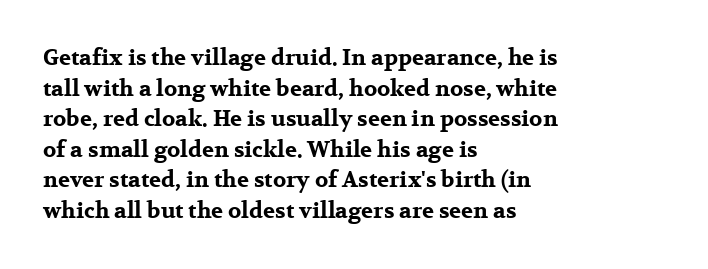
Q: Is the text bold? A: Yes.
Q: Is the text italic (slanted)? A: No, it is upright.
Q: Is the text underlined? A: No.
Q: How is the paragraph aligned? A: Left-aligned.
Q: Is the spacing between letters normal or unusually wide? A: Normal.
Q: Is the spacing between lines tight, normal or loose? A: Normal.
